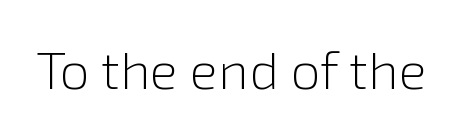
The image shows 53 px light sans-serif type, upright; set normal letter spacing, not underlined; low stroke contrast and a medium x-height.
